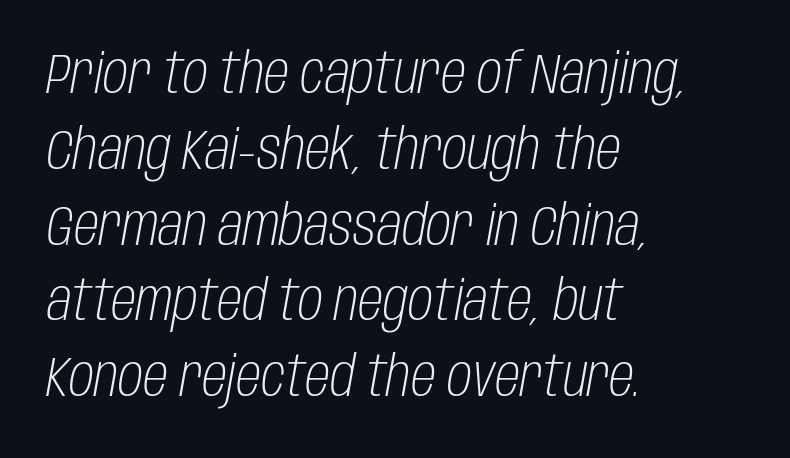
Compared with typical paragraphs, the rows here are spaced about the same. A quiet, ordinary-to-light weight characterises the typeface. A typesetter would call this proportional, since set widths differ per character. Each row of text sits above clean, open space.
